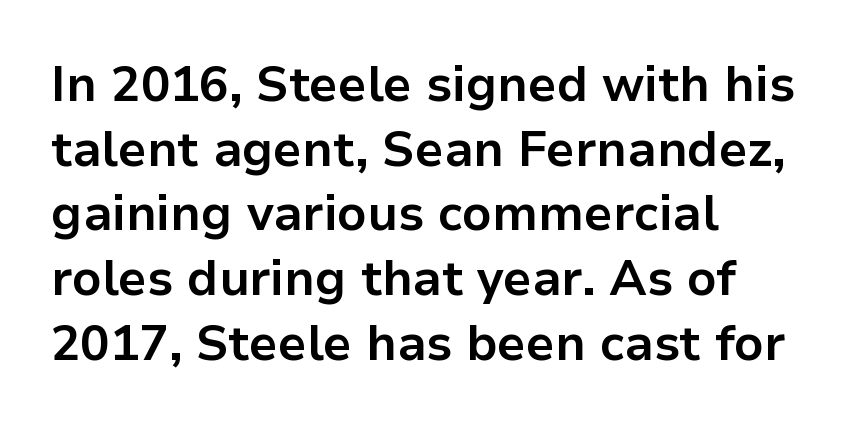
The image shows 49 px bold sans-serif type, upright; set left-aligned, normal line spacing (1.32x), normal letter spacing, not underlined; low stroke contrast and a medium x-height.
